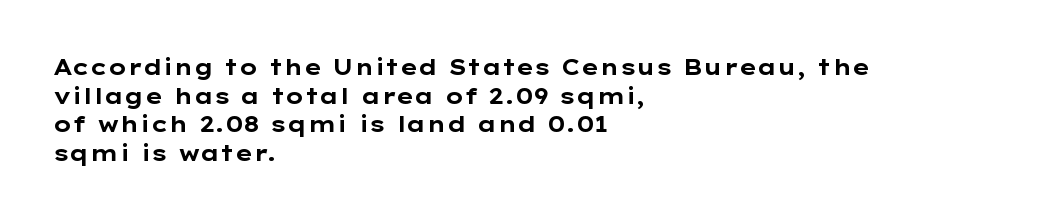
Teacher's note: observe the even left margin — that is flush-left alignment. You can tell it's not italic because the verticals are truly vertical. Words float on clear page, feet unadorned. The letterforms sit shoulder to shoulder at normal distance.
